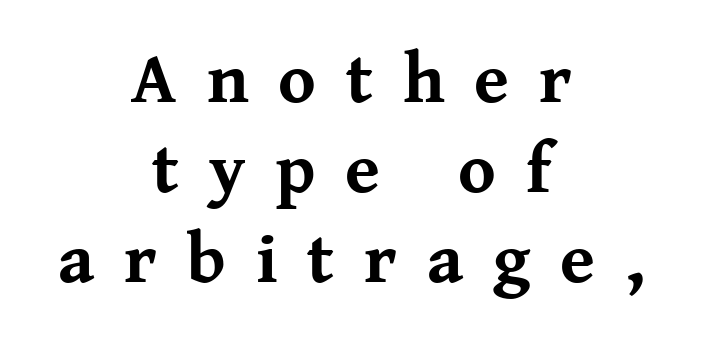
Unmarked baselines from the first word to the last. No italicization has been applied; the sample stays upright. To sum up the face: it has serifs. Where is the straight margin? There isn't one; the lines are centered. Summary of weight: heavy, a full bold.
